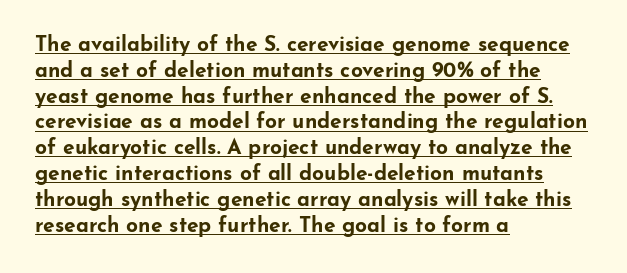
The rendering uses the underline text-decoration. Here the glyphs are tracked normally, forming tight word shapes. The face used here has the dense, thick strokes of a bold. Do the letters lean? They stand straight. Leftover space on each line is placed entirely after the last word.
